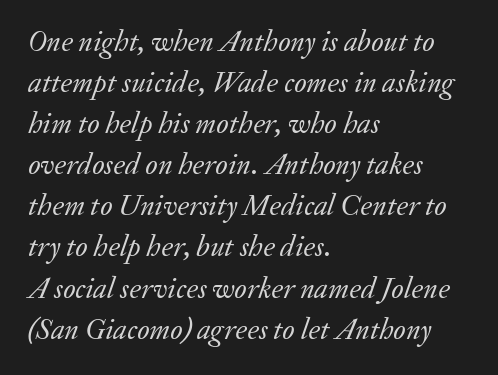
Does the type have serifs? Yes, each stem ends in a small foot. Does extra space separate the letters? No, they use regular spacing. The lines are quadded left. Summary of weight: not heavy and not bold. Beneath every word, the page is bare. Quick note: interline space is typical.
